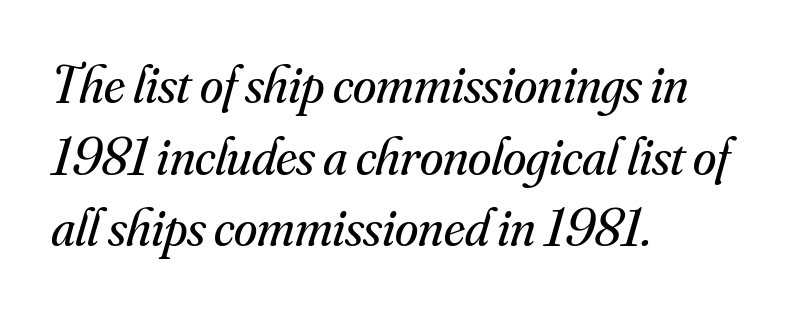
The specimen reads as italic at a glance. In terms of letterspacing, this is plain default setting. The letters advance in unequal steps, a hallmark of proportional type. What's the leading like? Ordinary, nothing unusual. Serifs: yes, visible at the terminals of the letterforms.
